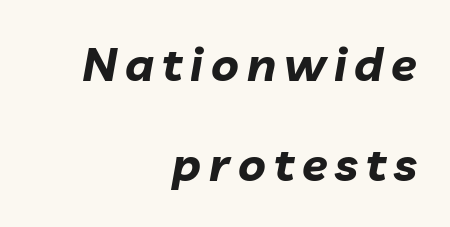
The image shows 47 px bold type, italic (leaning right); set right-aligned, loose line spacing (2.13x), not underlined; low stroke contrast and a medium x-height.
